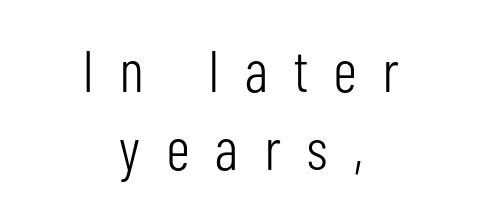
Posture: straight, roman, zero tilt. Clear beneath every line of the passage. Vertically, the passage feels balanced, rows spaced as you'd expect. Between one letter and the next there's a generous, obvious gap. This sample uses a sans-serif face.
